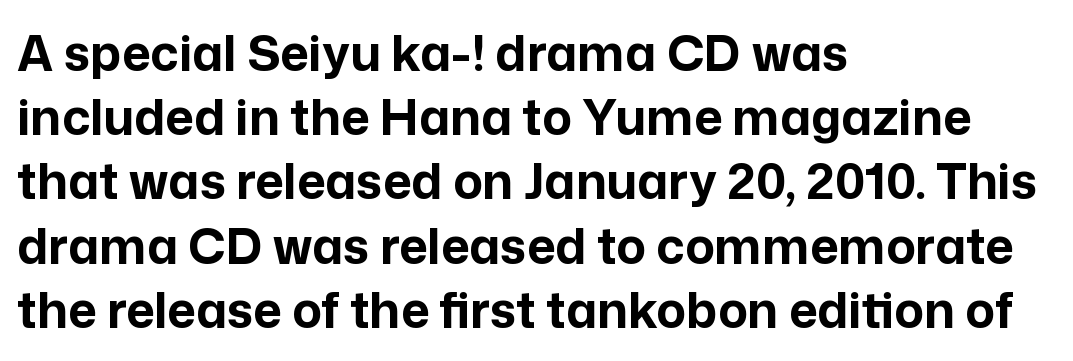
Q: Is the text bold? A: Yes.
Q: Is the text italic (slanted)? A: No, it is upright.
Q: Is the typeface a serif or a sans-serif typeface? A: Sans-serif.
Q: Is the text underlined? A: No.
Q: How is the paragraph aligned? A: Left-aligned.
Q: Is the spacing between letters normal or unusually wide? A: Normal.
Q: Is the spacing between lines tight, normal or loose? A: Normal.
Q: Width (condensed, normal, or wide)? A: Normal.
Q: Stroke contrast? A: Low.
Q: x-height? A: Medium.
Q: Monospaced? A: No.
